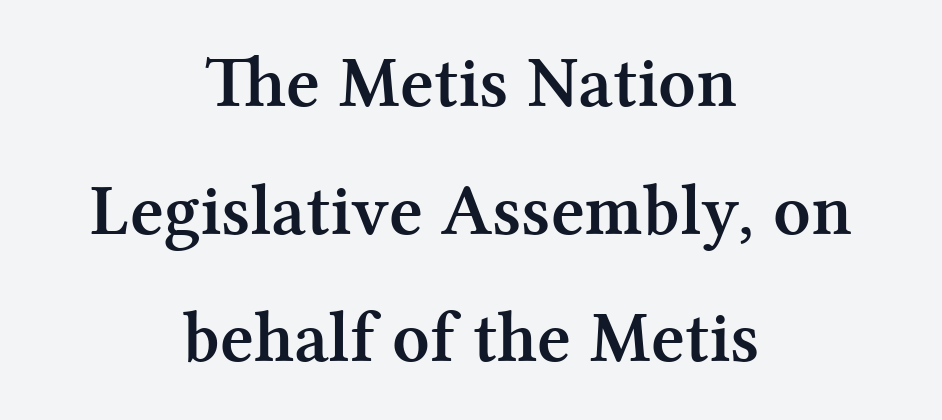
The image shows 73 px semibold serif type, upright; set centered, line spacing 1.75x, normal letter spacing, not underlined; medium stroke contrast and a medium x-height.
